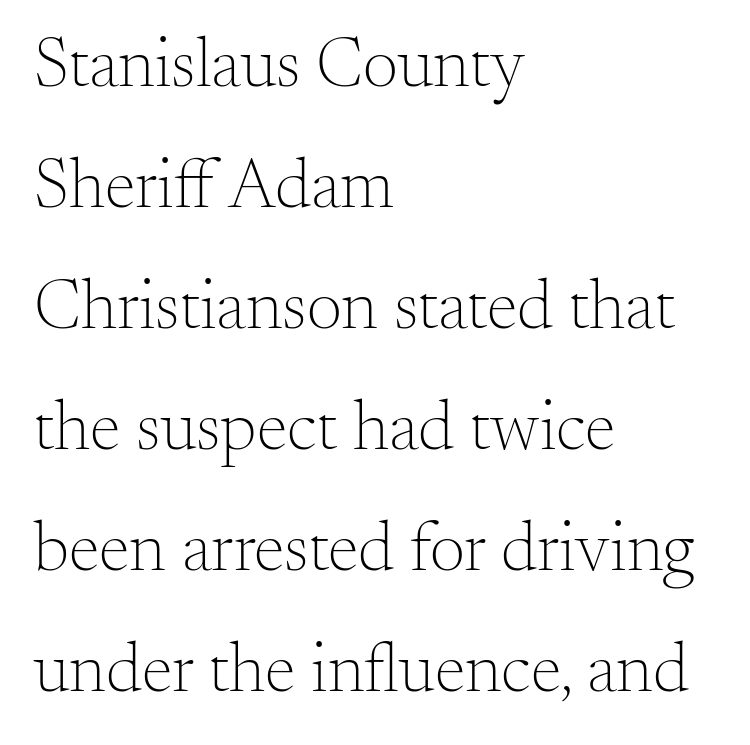
Q: Is the text bold? A: No.
Q: Is the text italic (slanted)? A: No, it is upright.
Q: Is the typeface a serif or a sans-serif typeface? A: Serif.
Q: Is the text underlined? A: No.
Q: How is the paragraph aligned? A: Left-aligned.
Q: Is the spacing between letters normal or unusually wide? A: Normal.
Q: Width (condensed, normal, or wide)? A: Normal.
Q: Stroke contrast? A: Medium.
Q: x-height? A: Small.
Q: Monospaced? A: No.
